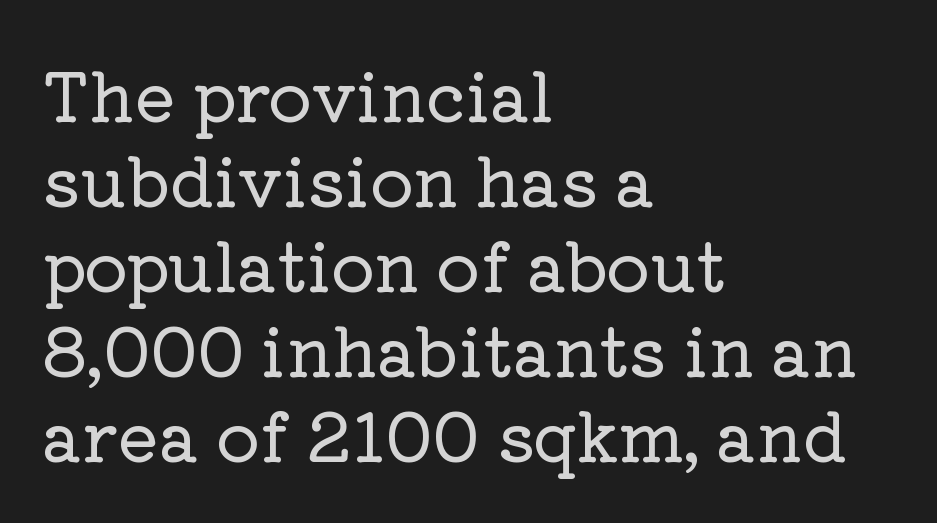
Q: Is the text italic (slanted)? A: No, it is upright.
Q: Is the typeface a serif or a sans-serif typeface? A: Serif.
Q: Is the text underlined? A: No.
Q: How is the paragraph aligned? A: Left-aligned.
Q: Is the spacing between letters normal or unusually wide? A: Normal.
Q: Is the spacing between lines tight, normal or loose? A: Normal.
Q: Width (condensed, normal, or wide)? A: Normal.
Q: Stroke contrast? A: Low.
Q: x-height? A: Medium.
Q: Monospaced? A: No.
